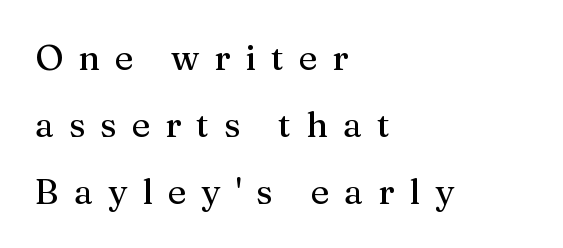
Any mark beneath the type? The region is blank. Words appear elongated and porous because spacing is wide. The typography opts for an upright posture over an oblique one. The typesetter chose a ragged-right arrangement here. Note the varied advance widths — an 'i' is clearly narrower than an 'm'. Are there feet on the stems? There are — it's a serif.
